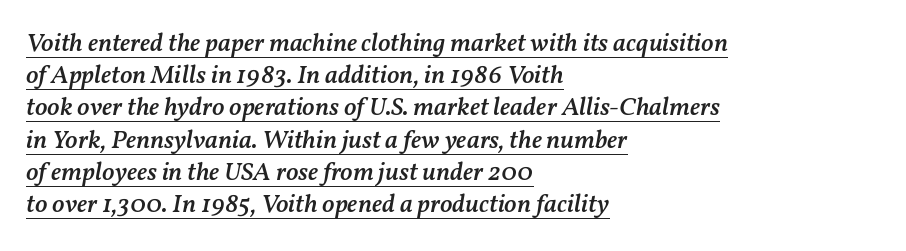
It's the slanting kind of type. How are the letters spaced? Ordinarily, with no added tracking. Emphasis is given by a line drawn under the lettering. The font is running at a semibold setting, under full bold. One-word summary of the alignment: left.
